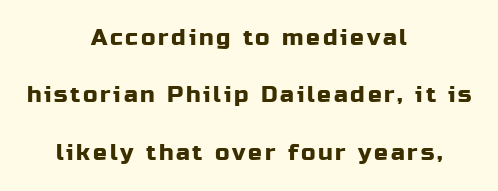
Every character sits straight up, as roman type does. The gap between lines stays unmarked. The paragraph shown floats in the horizontal middle. The vertical gap from one line to the next is large.
